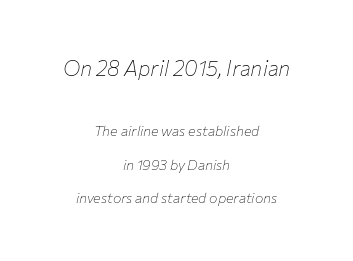
Q: Is the text bold? A: No.
Q: Is the text italic (slanted)? A: Yes, it leans right by about 12 degrees.
Q: Is the text underlined? A: No.
Q: How is the paragraph aligned? A: Centered.
Q: Is the spacing between letters normal or unusually wide? A: Normal.
Q: Is the spacing between lines tight, normal or loose? A: Loose.
Q: Which block of text is set in a larger size, the first (top) or the second (bottom)? A: The first (top) one.
